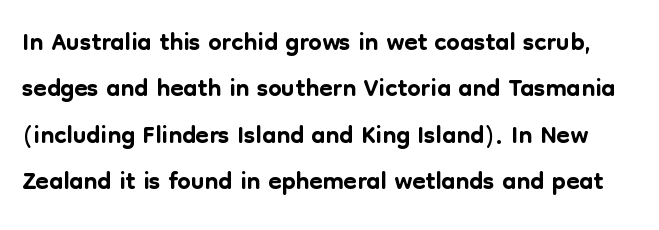
The image shows 38 px sans-serif type, upright; set line spacing 1.22x, normal letter spacing, not underlined; low stroke contrast and a medium x-height.
